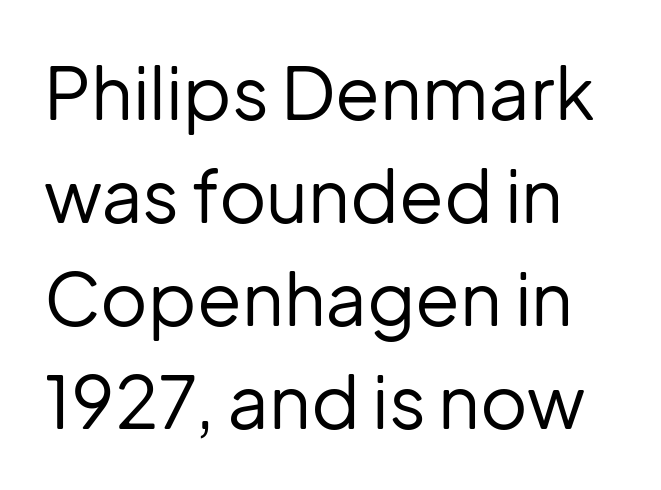
{"serif": "no", "italic": "no", "bold": "no", "weight": "regular", "width": "normal", "stroke_contrast": "low", "x_height": "medium", "monospaced": "no", "underline": "no", "line_spacing": "normal", "line_spacing_ratio": 1.41, "letter_spacing": "normal", "letter_spacing_em": 0.0, "glyph_px": 73}
